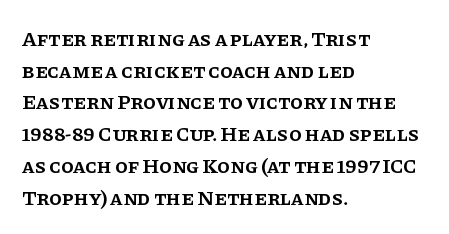
Italic? Not at all — the glyphs are vertical. A typesetter would call this zero additional tracking. The typesetting leans somewhat heavy: a semibold. The string is rendered with underlining switched off. The setting favours the left margin, as ordinary paragraphs usually do.
